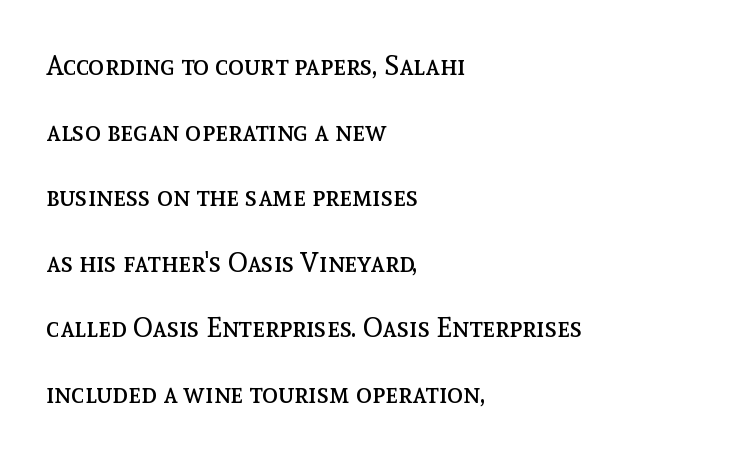
Q: Is the text bold? A: No.
Q: Is the text italic (slanted)? A: No, it is upright.
Q: Is the text underlined? A: No.
Q: How is the paragraph aligned? A: Left-aligned.
Q: Is the spacing between letters normal or unusually wide? A: Normal.
Q: Is the spacing between lines tight, normal or loose? A: Loose.
